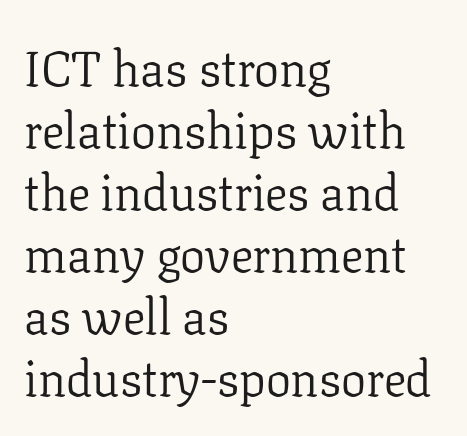
The image shows 50 px light serif type, upright; set left-aligned, line spacing 1.24x, normal letter spacing, not underlined; low stroke contrast and a medium x-height.
